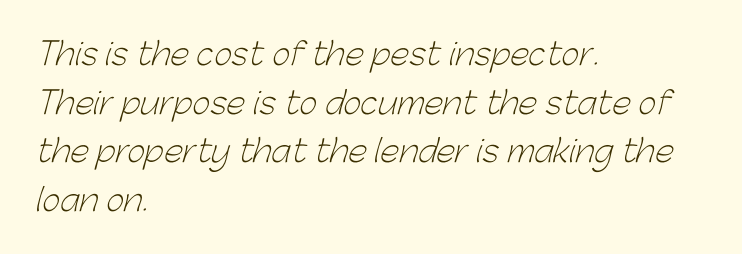
The image shows 31 px light sans-serif type; set left-aligned, normal line spacing (1.57x), normal letter spacing, not underlined; low stroke contrast and a medium x-height.
